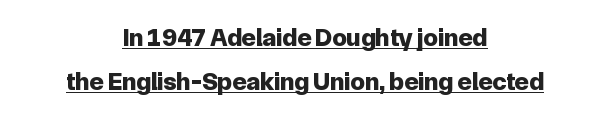
{"italic": "no", "bold": "yes", "underline": "yes", "align": "center", "line_spacing": "normal", "line_spacing_ratio": 1.69, "letter_spacing": "normal", "letter_spacing_em": 0.0, "glyph_px": 26}
